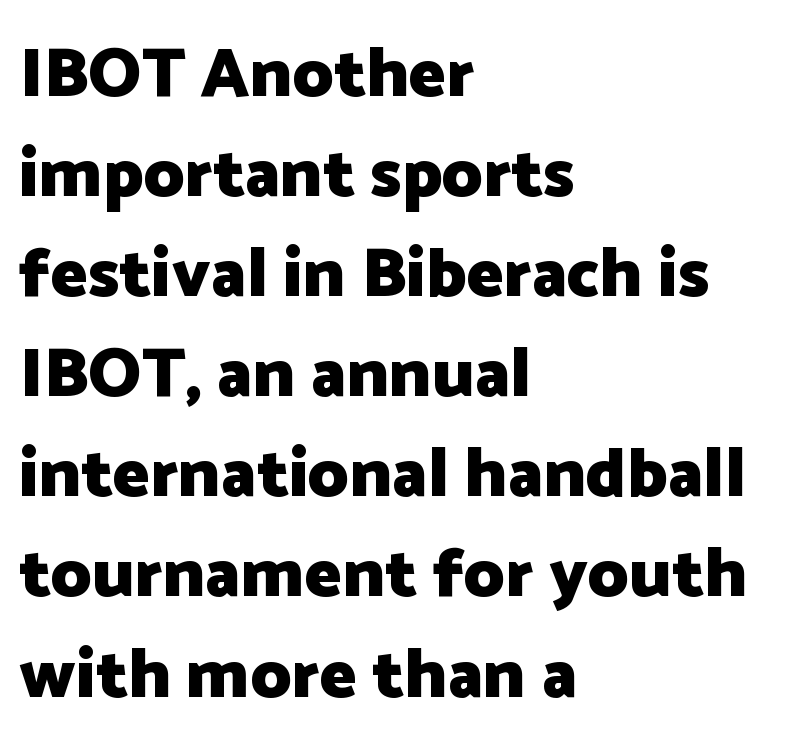
Q: Is the text bold? A: Yes.
Q: Is the text italic (slanted)? A: No, it is upright.
Q: Is the typeface a serif or a sans-serif typeface? A: Sans-serif.
Q: Is the text underlined? A: No.
Q: How is the paragraph aligned? A: Left-aligned.
Q: Is the spacing between letters normal or unusually wide? A: Normal.
Q: Is the spacing between lines tight, normal or loose? A: Normal.
Q: Width (condensed, normal, or wide)? A: Normal.
Q: Stroke contrast? A: Low.
Q: x-height? A: Medium.
Q: Monospaced? A: No.
